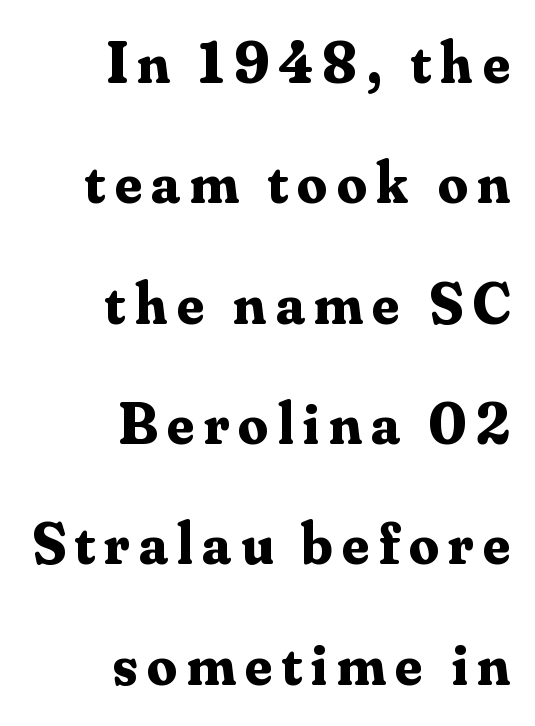
Q: Is the text bold? A: Yes.
Q: Is the text italic (slanted)? A: No, it is upright.
Q: Is the typeface a serif or a sans-serif typeface? A: Serif.
Q: Is the text underlined? A: No.
Q: How is the paragraph aligned? A: Right-aligned.
Q: Is the spacing between lines tight, normal or loose? A: Loose.
Q: Width (condensed, normal, or wide)? A: Normal.
Q: Stroke contrast? A: Medium.
Q: x-height? A: Small.
Q: Monospaced? A: No.
